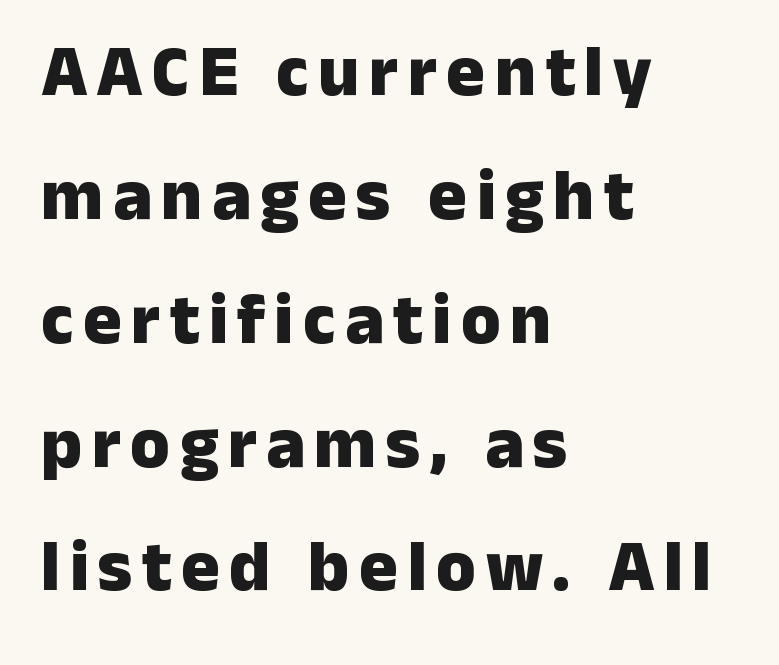
The image shows 72 px heavy sans-serif type, upright; set left-aligned, line spacing 1.72x, not underlined; low stroke contrast and a medium x-height.
